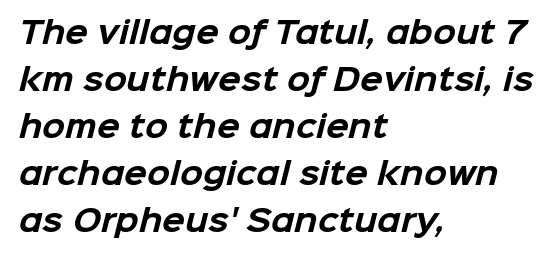
Q: Is the text bold? A: Yes.
Q: Is the typeface a serif or a sans-serif typeface? A: Sans-serif.
Q: Is the text underlined? A: No.
Q: How is the paragraph aligned? A: Left-aligned.
Q: Is the spacing between letters normal or unusually wide? A: Normal.
Q: Is the spacing between lines tight, normal or loose? A: Normal.
Q: Width (condensed, normal, or wide)? A: Normal.
Q: Stroke contrast? A: Low.
Q: x-height? A: Medium.
Q: Monospaced? A: No.
